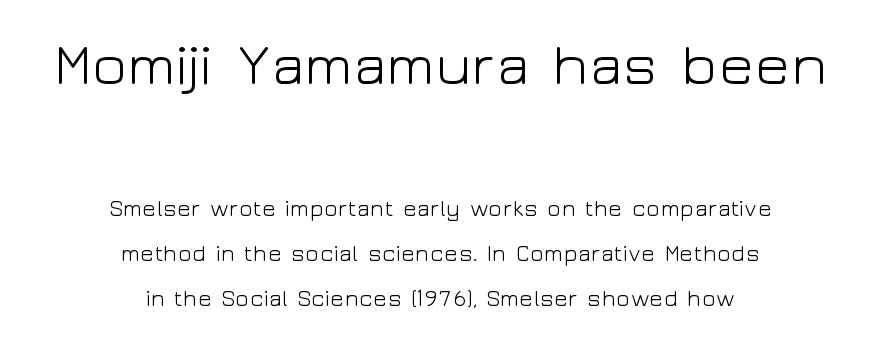
Airy leading. The horizontal fit of the characters is conventional and even. Heft: none added — not bold. Does the type have serifs? No, each stem ends abruptly. Each line is balanced around a shared central axis. The composition opens big and finishes small.
